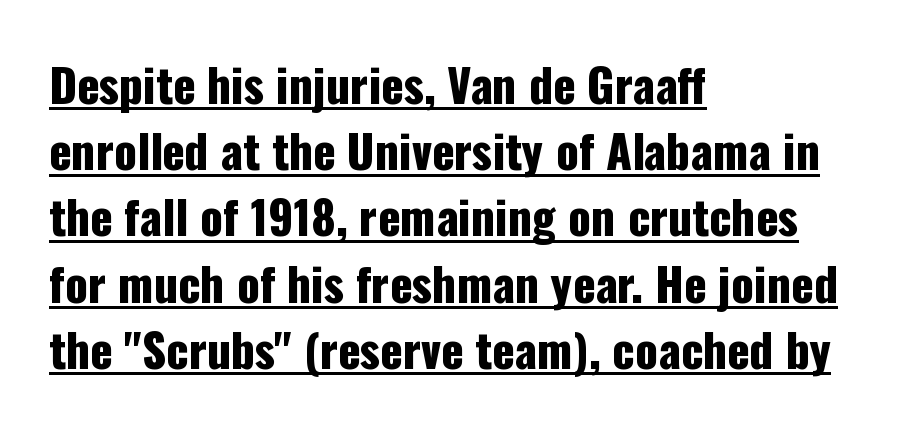
The image shows 46 px condensed sans-serif type, upright; set left-aligned, normal line spacing (1.44x), normal letter spacing, underlined; low stroke contrast and a medium x-height.
